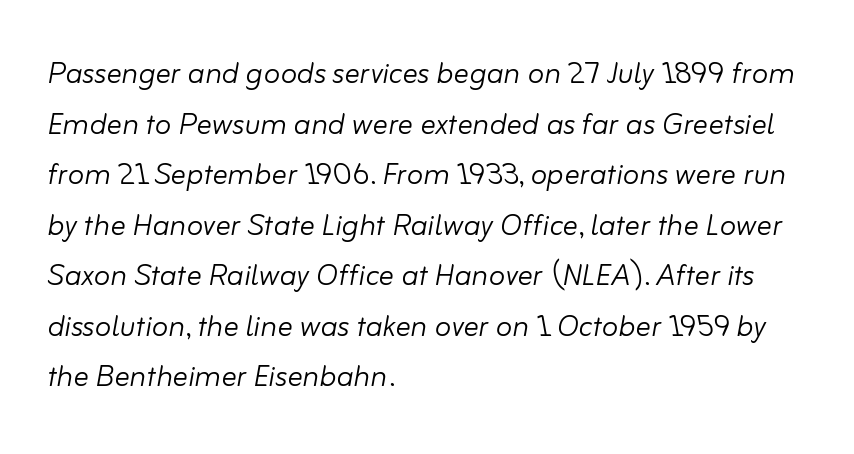
{"italic": "yes", "lean": "right", "slant_degrees": 10, "bold": "no", "weight": "light", "width": "normal", "stroke_contrast": "low", "x_height": "small", "monospaced": "no", "underline": "no", "align": "left", "line_spacing": "normal", "line_spacing_ratio": 1.33, "letter_spacing": "normal", "letter_spacing_em": 0.0, "glyph_px": 38}
